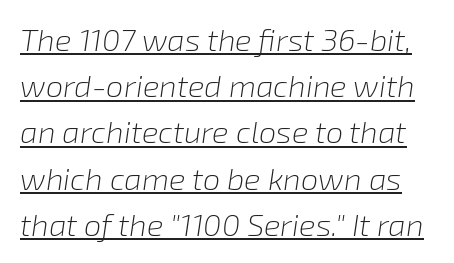
{"italic": "yes", "lean": "right", "slant_degrees": 8, "bold": "no", "weight": "light", "width": "normal", "stroke_contrast": "low", "x_height": "medium", "monospaced": "no", "underline": "yes", "line_spacing": "normal", "line_spacing_ratio": 1.49, "letter_spacing": "normal", "letter_spacing_em": 0.0, "glyph_px": 31}
